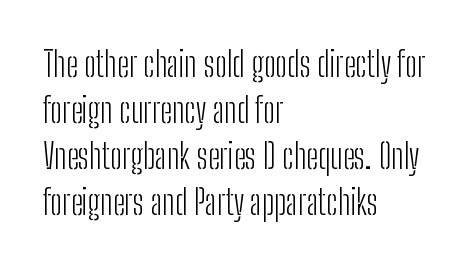
Q: Is the text bold? A: No.
Q: Is the text italic (slanted)? A: No, it is upright.
Q: Is the typeface a serif or a sans-serif typeface? A: Sans-serif.
Q: Is the text underlined? A: No.
Q: How is the paragraph aligned? A: Left-aligned.
Q: Is the spacing between letters normal or unusually wide? A: Normal.
Q: Is the spacing between lines tight, normal or loose? A: Normal.
Q: Width (condensed, normal, or wide)? A: Condensed.
Q: Stroke contrast? A: Low.
Q: x-height? A: Medium.
Q: Monospaced? A: No.
